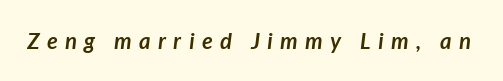
{"italic": "yes", "lean": "right", "slant_degrees": 7, "bold": "yes", "underline": "no", "letter_spacing": "wide", "letter_spacing_em": 0.34, "glyph_px": 22}
